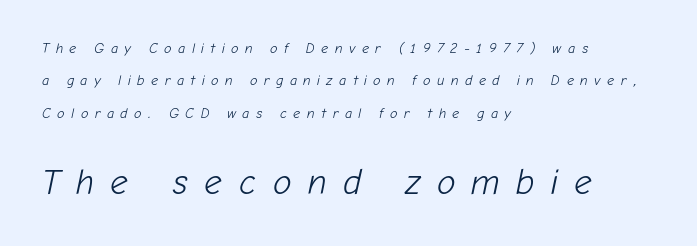
{"italic": "yes", "lean": "right", "slant_degrees": 12, "bold": "no", "weight": "light", "width": "normal", "stroke_contrast": "low", "x_height": "medium", "monospaced": "no", "underline": "no", "align": "left", "line_spacing": "loose", "line_spacing_ratio": 2.32, "letter_spacing": "wide", "letter_spacing_em": 0.46, "larger_block": "second", "size_ratio": 2.5, "glyph_px": 35}
